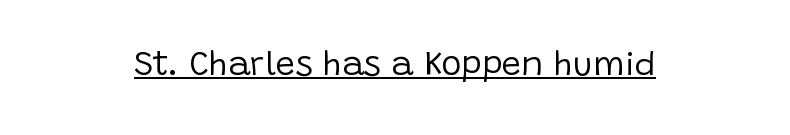
{"serif": "no", "italic": "no", "bold": "no", "weight": "regular", "width": "normal", "stroke_contrast": "low", "x_height": "large", "monospaced": "no", "underline": "yes", "letter_spacing": "normal", "letter_spacing_em": 0.0, "glyph_px": 34}
